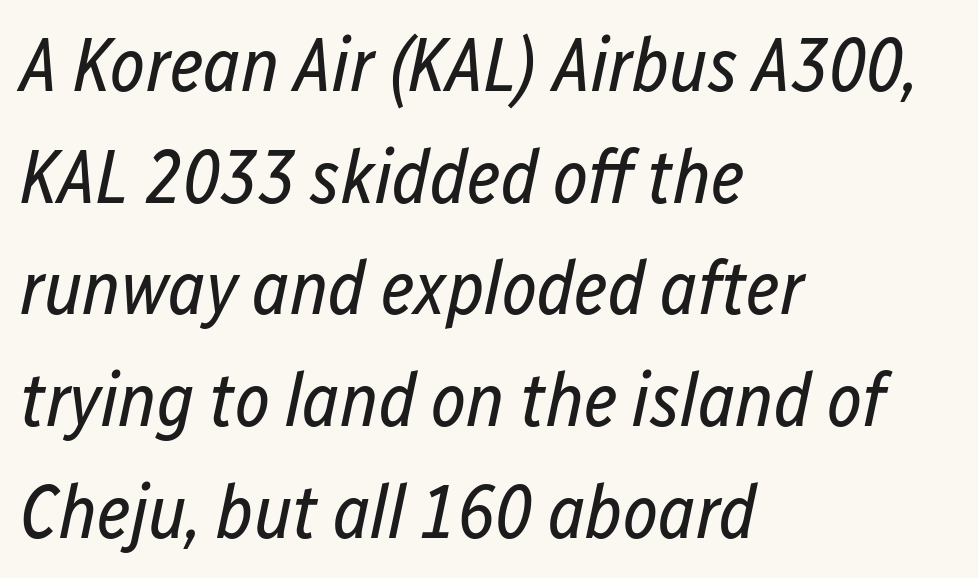
Q: Is the text bold? A: No.
Q: Is the text italic (slanted)? A: Yes, it leans right by about 12 degrees.
Q: Is the text underlined? A: No.
Q: How is the paragraph aligned? A: Left-aligned.
Q: Is the spacing between letters normal or unusually wide? A: Normal.
Q: Is the spacing between lines tight, normal or loose? A: Normal.
Q: Width (condensed, normal, or wide)? A: Condensed.
Q: Stroke contrast? A: Low.
Q: x-height? A: Medium.
Q: Monospaced? A: No.
